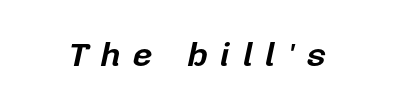
Q: Is the text bold? A: Yes.
Q: Is the text italic (slanted)? A: Yes, it leans right by about 12 degrees.
Q: Is the text underlined? A: No.
Q: Is the spacing between letters normal or unusually wide? A: Unusually wide.
Q: Width (condensed, normal, or wide)? A: Normal.
Q: Stroke contrast? A: Low.
Q: x-height? A: Medium.
Q: Monospaced? A: No.
